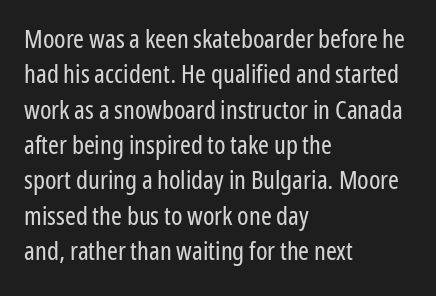
{"italic": "no", "bold": "no", "underline": "no", "align": "left", "line_spacing": "normal", "line_spacing_ratio": 1.36, "letter_spacing": "normal", "letter_spacing_em": 0.0, "glyph_px": 26}
